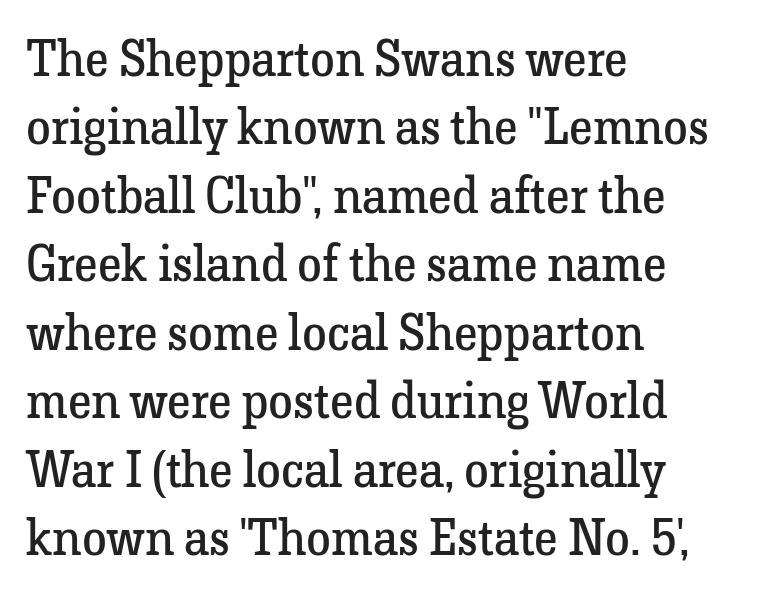
The typeface chosen for these lines features serifs. Compared with a typical body face, this is equally light or lighter still. This block has exactly the height ordinary leading produces. Descender tails drop into unmarked territory.
